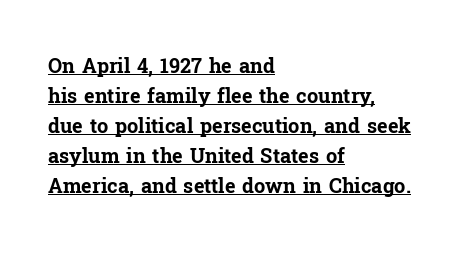
{"italic": "no", "bold": "yes", "underline": "yes", "align": "left", "line_spacing": "normal", "line_spacing_ratio": 1.5, "letter_spacing": "normal", "letter_spacing_em": 0.0, "glyph_px": 20}
